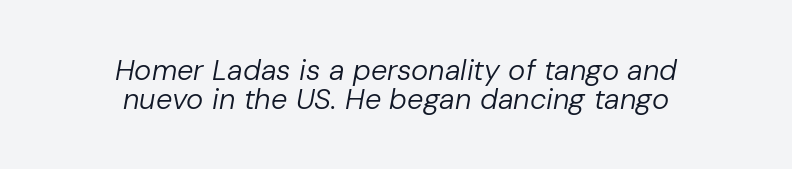
The letters advance in unequal steps, a hallmark of proportional type. Each word holds together tightly as a unit, with standard inter-letter gaps. The passage shown is not underscored anywhere. It's the slanting kind of type.
